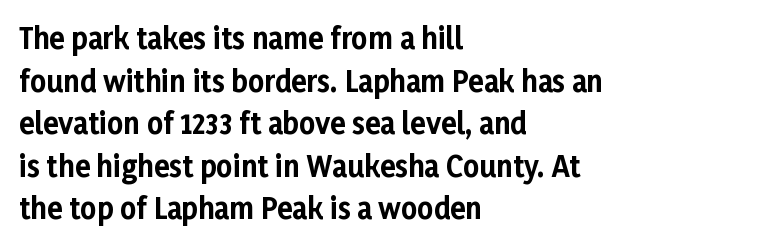
Q: Is the text bold? A: Yes.
Q: Is the text italic (slanted)? A: No, it is upright.
Q: Is the typeface a serif or a sans-serif typeface? A: Sans-serif.
Q: Is the text underlined? A: No.
Q: How is the paragraph aligned? A: Left-aligned.
Q: Is the spacing between letters normal or unusually wide? A: Normal.
Q: Is the spacing between lines tight, normal or loose? A: Normal.
Q: Width (condensed, normal, or wide)? A: Normal.
Q: Stroke contrast? A: Low.
Q: x-height? A: Medium.
Q: Monospaced? A: No.
